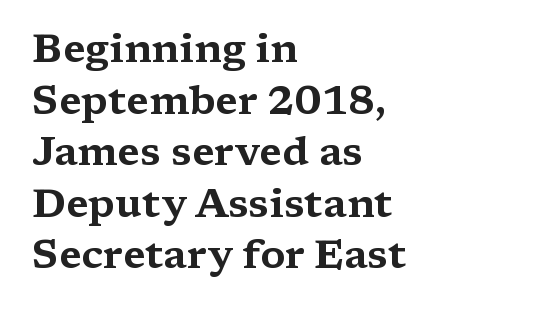
The image shows 40 px wide serif type, upright; set left-aligned, normal line spacing (1.29x), normal letter spacing, not underlined; medium stroke contrast and a medium x-height.
